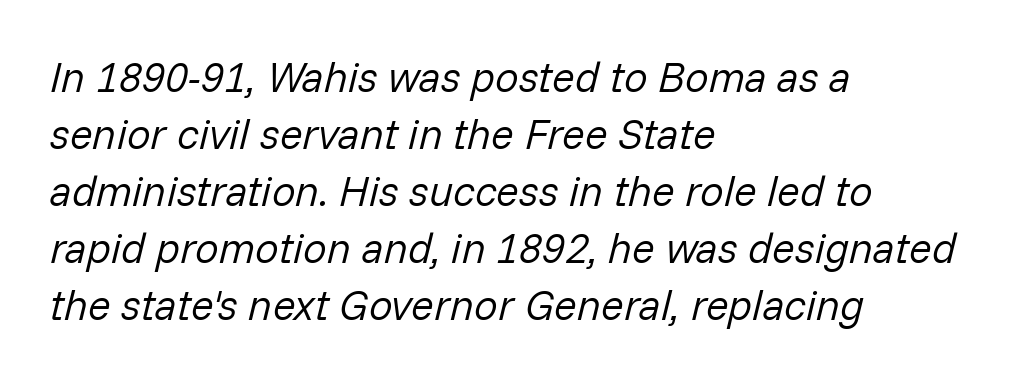
If you drew a ruler down the left edge, every line would touch it. Tall strokes in this sample are angled rather than plumb. The rendering uses natural spacing where letterforms have individual widths. Nobody drew a line under any word here. Vertically, the passage feels balanced, rows spaced as you'd expect.
